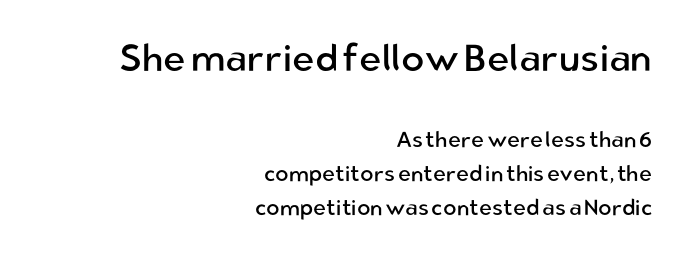
Q: Is the text bold? A: No.
Q: Is the text italic (slanted)? A: No, it is upright.
Q: Is the typeface a serif or a sans-serif typeface? A: Sans-serif.
Q: Is the text underlined? A: No.
Q: How is the paragraph aligned? A: Right-aligned.
Q: Is the spacing between letters normal or unusually wide? A: Normal.
Q: Is the spacing between lines tight, normal or loose? A: Normal.
Q: Which block of text is set in a larger size, the first (top) or the second (bottom)? A: The first (top) one.
Q: Width (condensed, normal, or wide)? A: Normal.
Q: Stroke contrast? A: Low.
Q: x-height? A: Medium.
Q: Monospaced? A: No.
